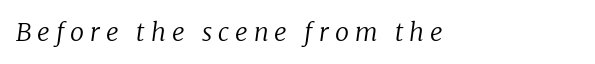
Q: Is the text bold? A: No.
Q: Is the text italic (slanted)? A: Yes, it leans right by about 8 degrees.
Q: Is the text underlined? A: No.
Q: Is the spacing between letters normal or unusually wide? A: Unusually wide.
